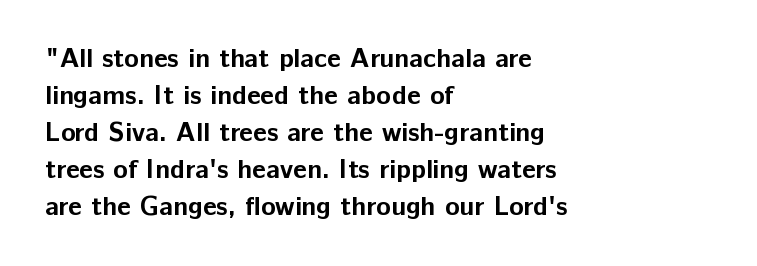
{"italic": "no", "bold": "yes", "underline": "no", "align": "left", "line_spacing": "normal", "line_spacing_ratio": 1.37, "letter_spacing": "normal", "letter_spacing_em": 0.0, "glyph_px": 27}
